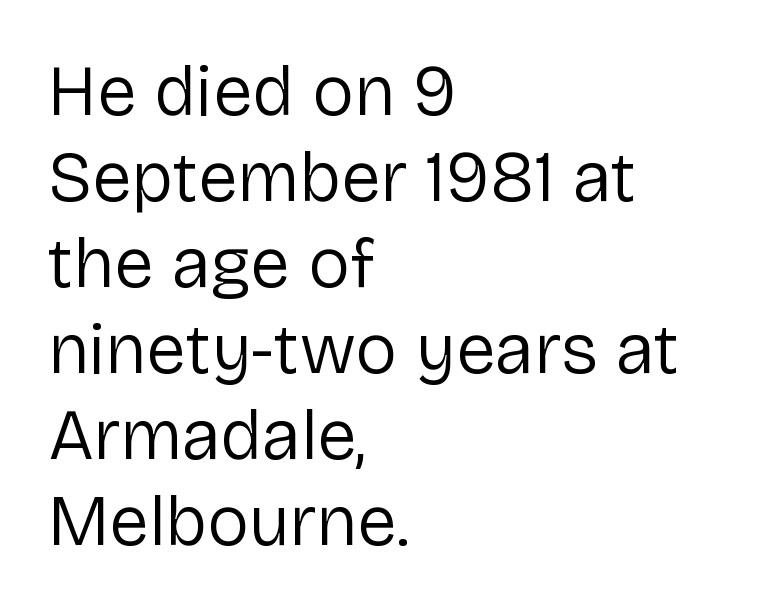
{"serif": "no", "italic": "no", "bold": "no", "weight": "regular", "width": "normal", "stroke_contrast": "low", "x_height": "medium", "monospaced": "no", "underline": "no", "align": "left", "line_spacing_ratio": 1.21, "letter_spacing": "normal", "letter_spacing_em": 0.0, "glyph_px": 71}
